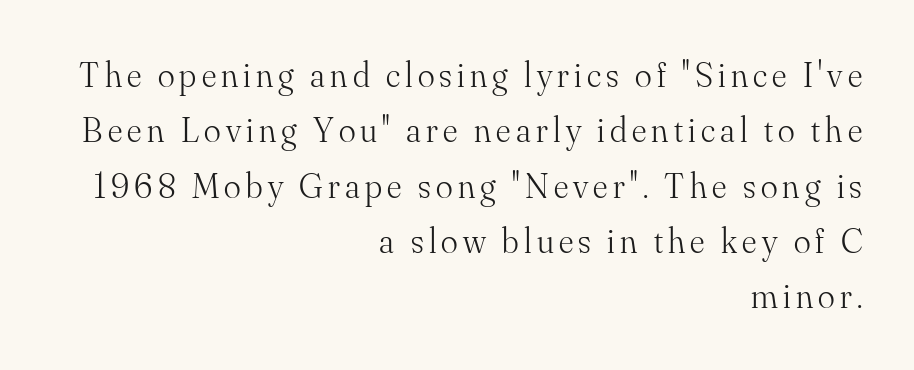
{"serif": "yes", "italic": "no", "bold": "no", "weight": "light", "width": "normal", "stroke_contrast": "medium", "x_height": "small", "monospaced": "no", "underline": "no", "align": "right", "line_spacing": "normal", "line_spacing_ratio": 1.58, "glyph_px": 35}
